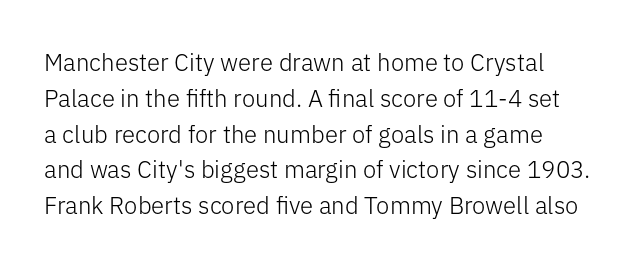
Caption: face not bold, strokes unweighted. Nobody drew a line under any word here. Every stem runs plumb, perpendicular to the baseline. The space between consecutive lines is moderate.
